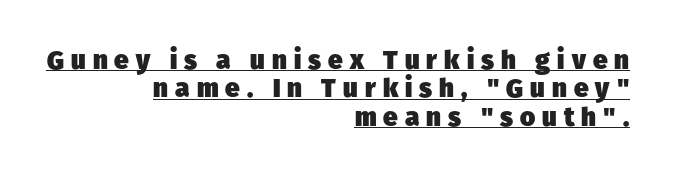
The rendering anchors every line to the right-hand side. Strokes here are thick enough to call this a true bold. The lines are packed closely together with very little leading. This sample uses expanded letter spacing, leaving extra air between glyphs.
